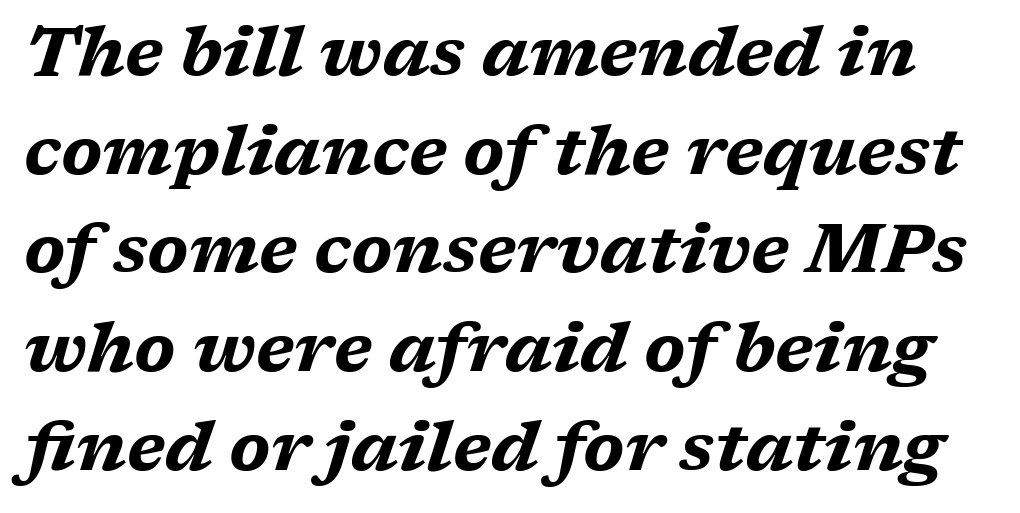
{"italic": "yes", "lean": "right", "slant_degrees": 17, "bold": "yes", "weight": "bold", "width": "wide", "stroke_contrast": "medium", "x_height": "medium", "monospaced": "no", "underline": "no", "line_spacing": "normal", "line_spacing_ratio": 1.43, "letter_spacing": "normal", "letter_spacing_em": 0.0, "glyph_px": 69}
